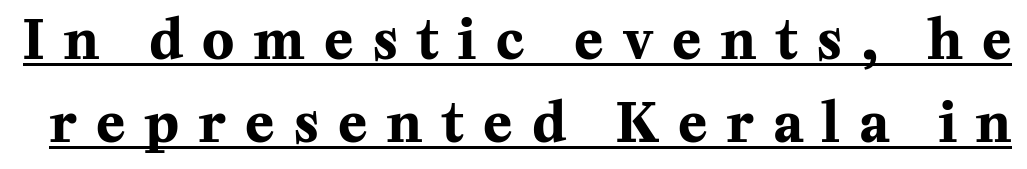
{"serif": "yes", "italic": "no", "bold": "yes", "weight": "bold", "width": "normal", "stroke_contrast": "medium", "x_height": "medium", "monospaced": "no", "underline": "yes", "line_spacing": "normal", "line_spacing_ratio": 1.56, "letter_spacing": "wide", "letter_spacing_em": 0.37, "glyph_px": 53}
